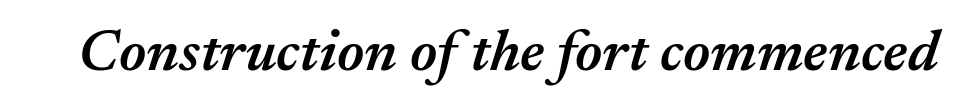
The image shows 59 px semibold type, italic (leaning right); set normal letter spacing, not underlined; medium stroke contrast and a medium x-height.
